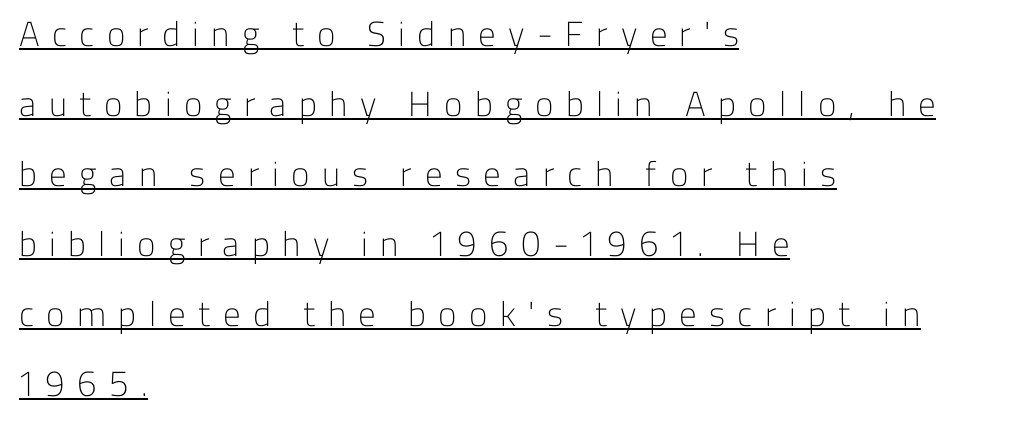
{"serif": "no", "italic": "no", "bold": "no", "weight": "light", "width": "normal", "stroke_contrast": "low", "x_height": "medium", "monospaced": "no", "underline": "yes", "align": "left", "line_spacing": "loose", "line_spacing_ratio": 2.0, "letter_spacing": "wide", "letter_spacing_em": 0.35, "glyph_px": 35}
